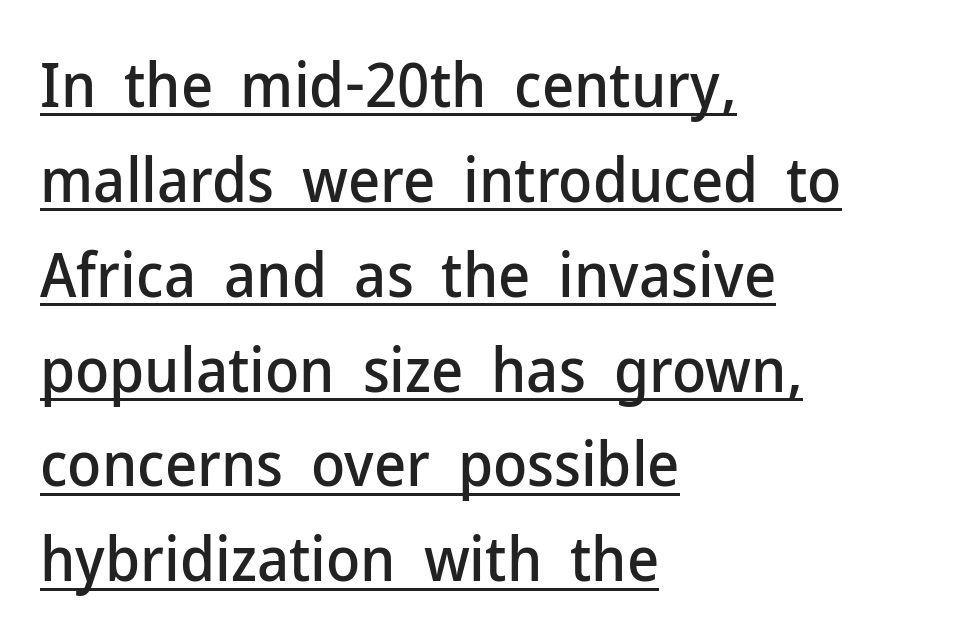
Q: Is the text italic (slanted)? A: No, it is upright.
Q: Is the typeface a serif or a sans-serif typeface? A: Sans-serif.
Q: Is the text underlined? A: Yes.
Q: How is the paragraph aligned? A: Left-aligned.
Q: Is the spacing between letters normal or unusually wide? A: Normal.
Q: Is the spacing between lines tight, normal or loose? A: Normal.
Q: Width (condensed, normal, or wide)? A: Normal.
Q: Stroke contrast? A: Low.
Q: x-height? A: Medium.
Q: Monospaced? A: No.
